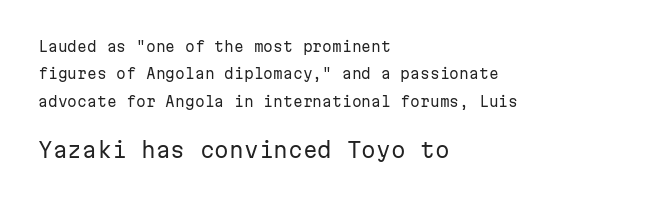
Q: Is the text bold? A: No.
Q: Is the text italic (slanted)? A: No, it is upright.
Q: Is the text underlined? A: No.
Q: How is the paragraph aligned? A: Left-aligned.
Q: Is the spacing between letters normal or unusually wide? A: Normal.
Q: Is the spacing between lines tight, normal or loose? A: Loose.
Q: Which block of text is set in a larger size, the first (top) or the second (bottom)? A: The second (bottom) one.
